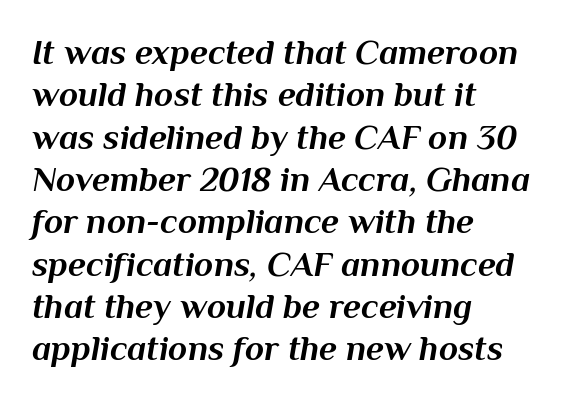
Line beginnings align vertically; line endings do not. Each letter keeps its own natural width here, so spacing adapts to shape. Heavy, bold letterforms. The letters sit at their default tracking, neither squeezed nor spread.
